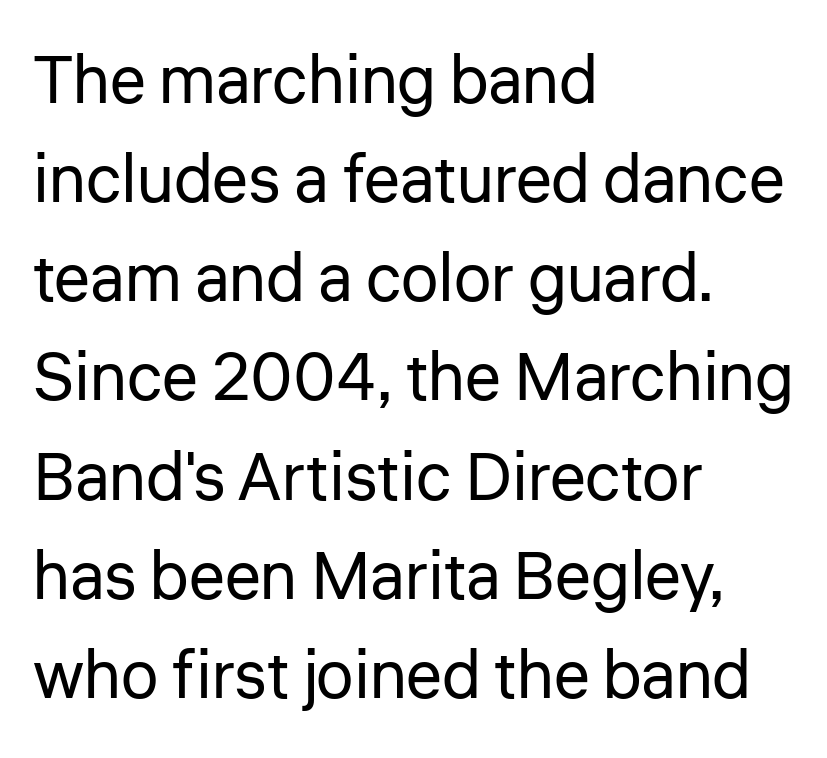
Are there feet on the stems? There aren't — it's a sans. No extra tracking has been applied to these lines. Any mark beneath the type? The region is blank. Notice how descenders clear the ascenders below comfortably — that's standard leading. The letters stand upright; this is a roman face. Short and long lines alike share a common starting point at left.
